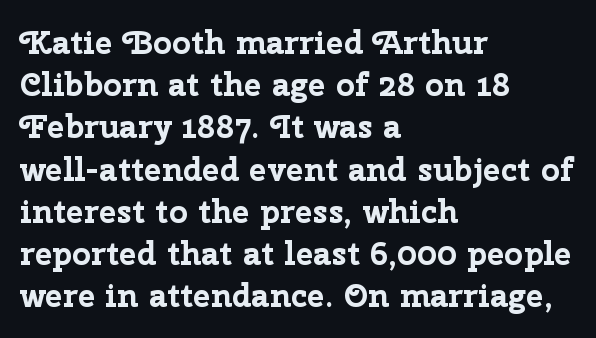
The characters look thick and weighty, a clear bold. The face used here is proportionally spaced, like ordinary book or web type. Posture: straight, roman, zero tilt. Observe the absence of serifs on each vertical stroke in this sample.
